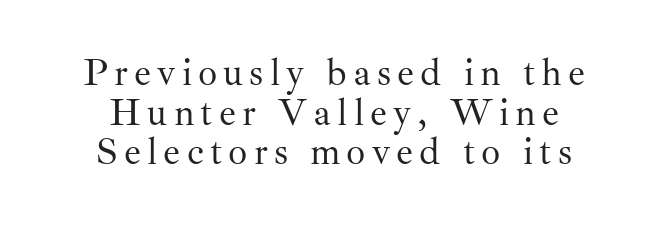
Q: Is the text bold? A: No.
Q: Is the text italic (slanted)? A: No, it is upright.
Q: Is the typeface a serif or a sans-serif typeface? A: Serif.
Q: Is the text underlined? A: No.
Q: How is the paragraph aligned? A: Centered.
Q: Is the spacing between lines tight, normal or loose? A: Tight.
Q: Width (condensed, normal, or wide)? A: Normal.
Q: Stroke contrast? A: Medium.
Q: x-height? A: Small.
Q: Monospaced? A: No.
